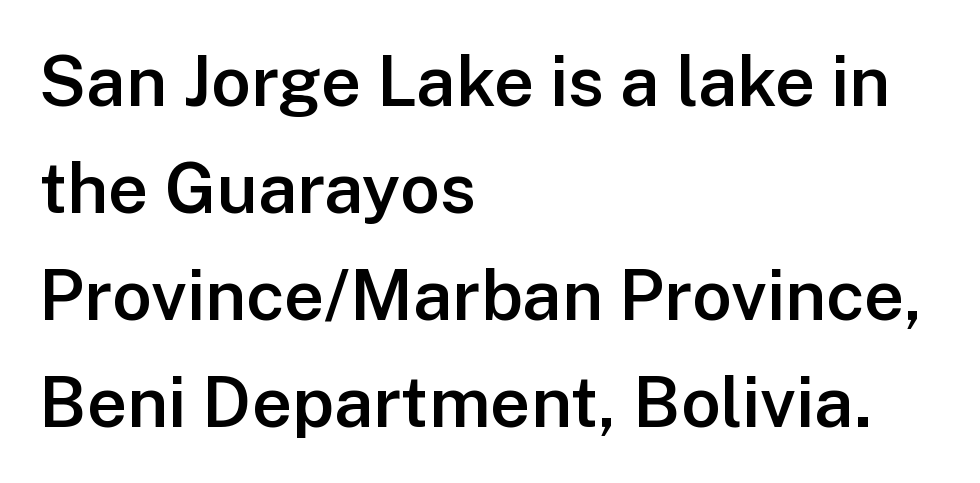
Q: Is the text bold? A: Semi-bold.
Q: Is the text italic (slanted)? A: No, it is upright.
Q: Is the typeface a serif or a sans-serif typeface? A: Sans-serif.
Q: Is the text underlined? A: No.
Q: How is the paragraph aligned? A: Left-aligned.
Q: Is the spacing between letters normal or unusually wide? A: Normal.
Q: Is the spacing between lines tight, normal or loose? A: Normal.
Q: Width (condensed, normal, or wide)? A: Normal.
Q: Stroke contrast? A: Low.
Q: x-height? A: Medium.
Q: Monospaced? A: No.
